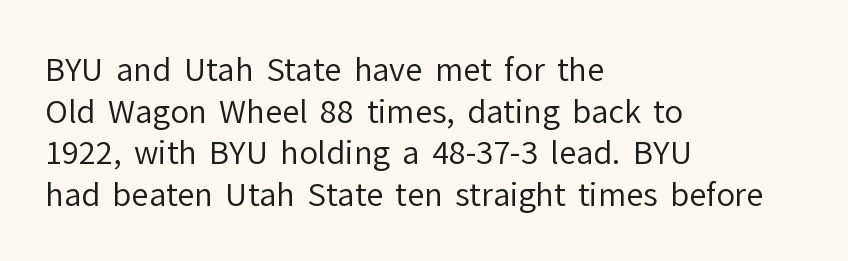
Here the glyphs are tracked normally, forming tight word shapes. Successive baselines arrive at the customary interval. The rendering uses natural spacing where letterforms have individual widths. Reading down the block, your eye returns to a fixed left position each line.
